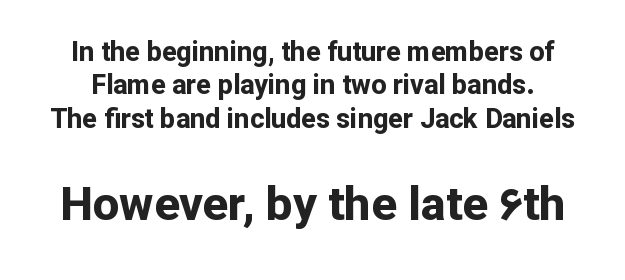
Q: Is the text bold? A: Yes.
Q: Is the text italic (slanted)? A: No, it is upright.
Q: Is the typeface a serif or a sans-serif typeface? A: Sans-serif.
Q: Is the text underlined? A: No.
Q: Is the spacing between letters normal or unusually wide? A: Normal.
Q: Which block of text is set in a larger size, the first (top) or the second (bottom)? A: The second (bottom) one.
Q: Width (condensed, normal, or wide)? A: Normal.
Q: Stroke contrast? A: Low.
Q: x-height? A: Medium.
Q: Monospaced? A: No.
